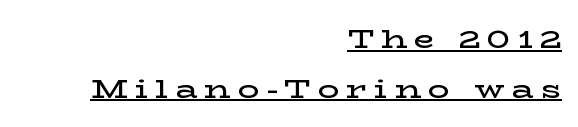
Weight: semibold (demi). How are the letters spaced? Widely, with obvious added tracking. Short and long lines alike share a common ending point at right. The axis of the letterforms is exactly vertical. A baseline rule has been typeset under these characters.
